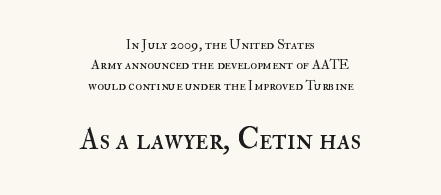
The image shows 30 px regular-weight type, upright; set centered, normal line spacing (1.46x), normal letter spacing, not underlined; the second (bottom) block is 2.14x larger; high stroke contrast and a small x-height.
